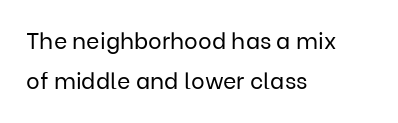
{"italic": "no", "bold": "no", "underline": "no", "align": "left", "line_spacing_ratio": 1.74, "letter_spacing": "normal", "letter_spacing_em": 0.0, "glyph_px": 23}
